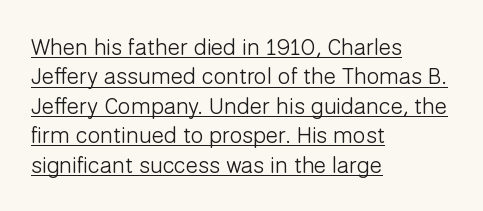
Underlined type. The rag falls on the right side of this text block. What stands out about the letter spacing? Nothing — it is the standard amount. How would I describe the line gaps? Plain and ordinary. The letters stand straight up with perfectly vertical stems. Each stroke keeps to a modest, everyday thickness or less.
